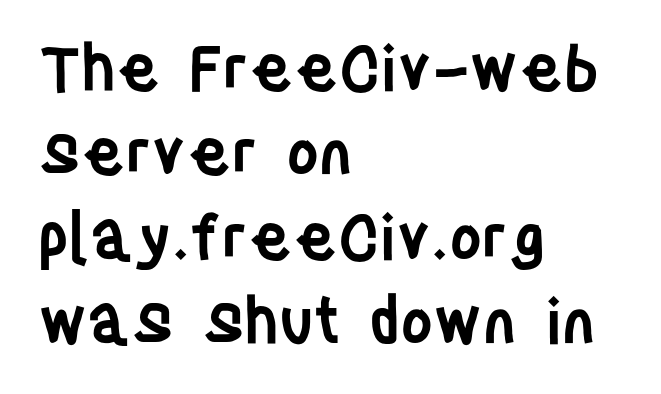
{"serif": "no", "italic": "no", "bold": "semi", "weight": "semibold", "width": "condensed", "stroke_contrast": "low", "x_height": "large", "monospaced": "no", "underline": "no", "align": "left", "line_spacing": "normal", "line_spacing_ratio": 1.34, "letter_spacing": "normal", "letter_spacing_em": 0.0, "glyph_px": 63}
